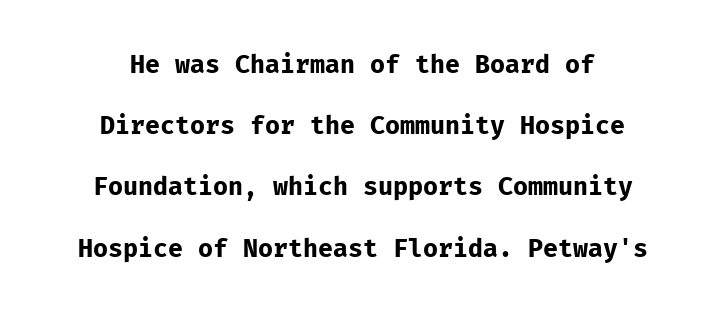
The image shows 25 px bold type, upright; set centered, loose line spacing (2.45x), normal letter spacing, not underlined.
